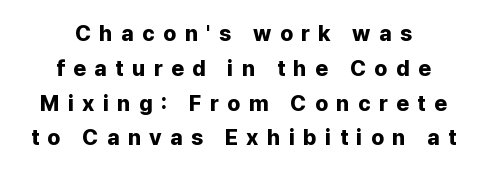
{"italic": "no", "bold": "yes", "underline": "no", "align": "center", "line_spacing": "normal", "line_spacing_ratio": 1.58, "letter_spacing": "wide", "letter_spacing_em": 0.38, "glyph_px": 22}
